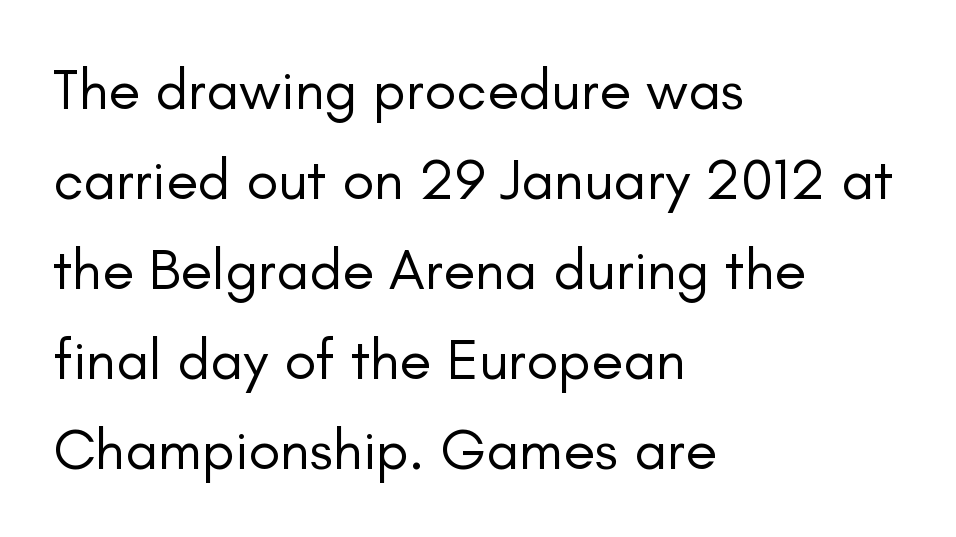
Baseline-to-baseline distance is the conventional proportion of letter height. The compositor pushed each line to the left boundary. Proportional: the letters do not fall into vertical columns. The typeface chosen for these lines omits serifs.
